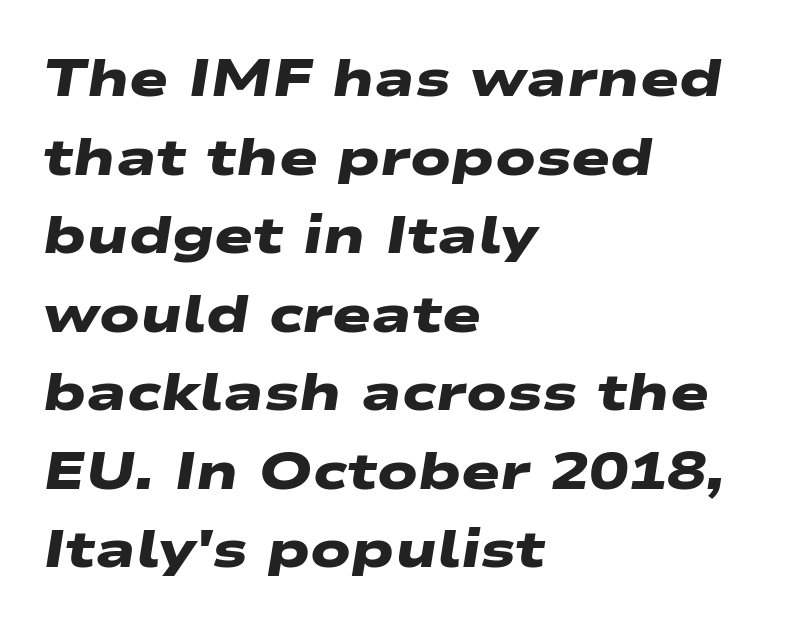
{"serif": "no", "bold": "yes", "weight": "heavy", "width": "wide", "stroke_contrast": "low", "x_height": "medium", "monospaced": "no", "underline": "no", "align": "left", "line_spacing": "normal", "line_spacing_ratio": 1.51, "letter_spacing": "normal", "letter_spacing_em": 0.0, "glyph_px": 52}
